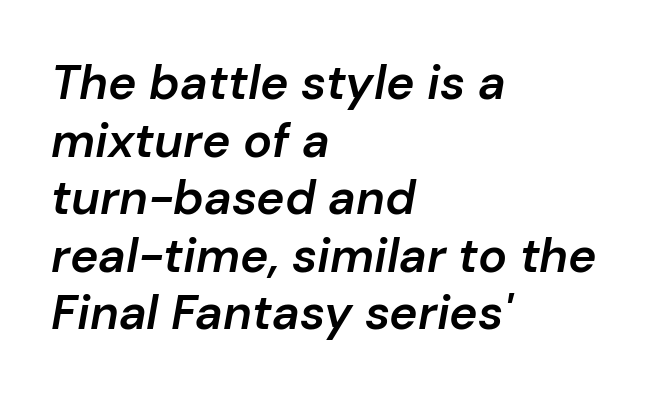
The image shows 48 px semibold type, italic (leaning right); set left-aligned, line spacing 1.2x, normal letter spacing, not underlined; low stroke contrast and a medium x-height.
